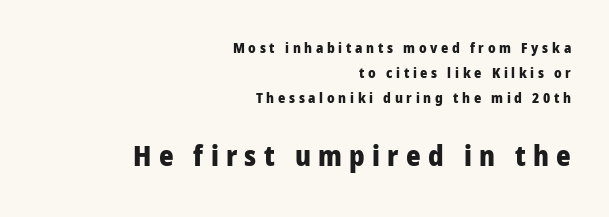
{"serif": "no", "italic": "no", "bold": "yes", "weight": "heavy", "width": "normal", "stroke_contrast": "low", "x_height": "medium", "monospaced": "no", "underline": "no", "align": "right", "line_spacing_ratio": 1.8, "letter_spacing": "wide", "letter_spacing_em": 0.26, "larger_block": "second", "size_ratio": 2.0, "glyph_px": 28}
